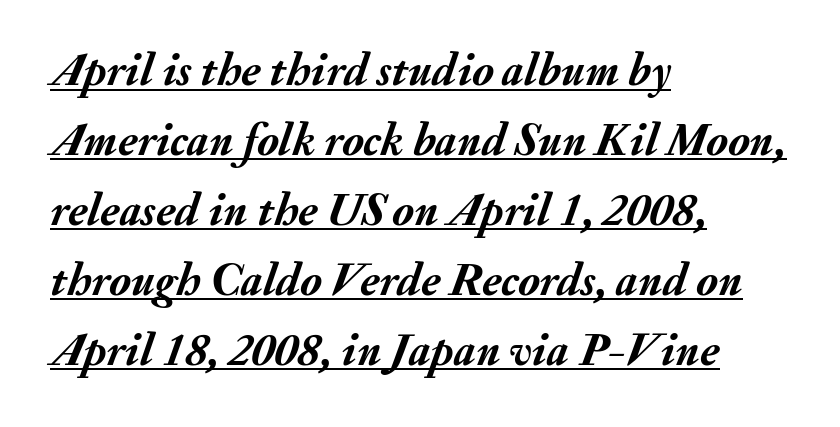
The image shows 46 px semibold type, italic (leaning right); set left-aligned, normal line spacing (1.52x), normal letter spacing, underlined; medium stroke contrast and a small x-height.
